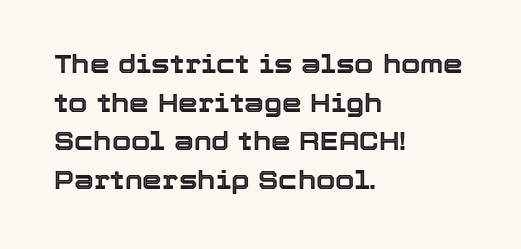
Inter-character spacing is left at the font's built-in metrics. Quick note: underline off. Horizontal alignment here is leftward, the default for most running prose. Posture: vertical. Line spacing here is normal.
